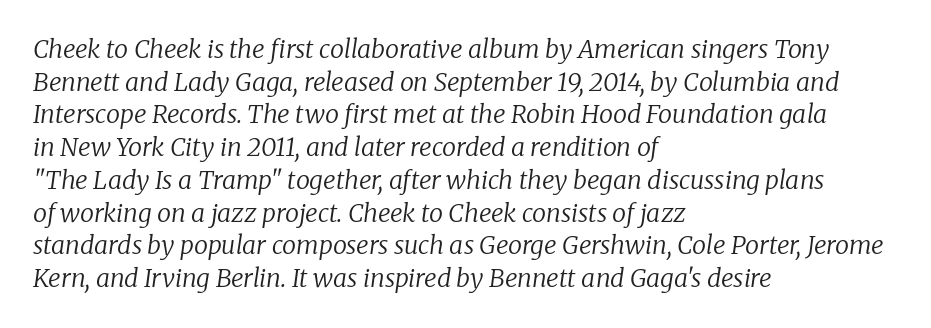
{"italic": "yes", "lean": "right", "slant_degrees": 8, "bold": "no", "underline": "no", "align": "left", "line_spacing": "normal", "line_spacing_ratio": 1.31, "letter_spacing": "normal", "letter_spacing_em": 0.0, "glyph_px": 25}
